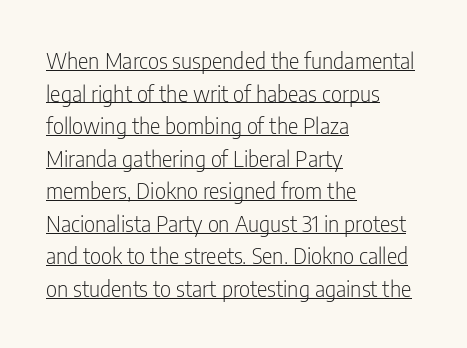
The image shows 22 px text type, upright; set left-aligned, normal line spacing (1.48x), normal letter spacing, underlined.
